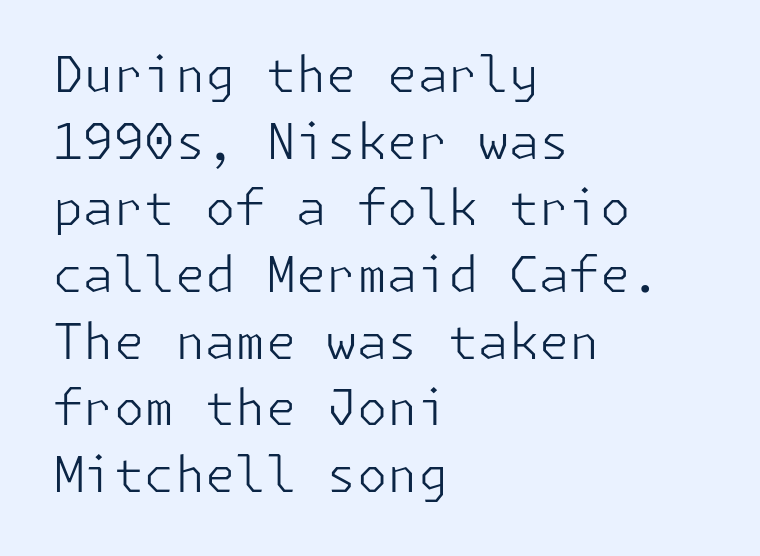
Q: Is the text bold? A: No.
Q: Is the text italic (slanted)? A: No, it is upright.
Q: Is the typeface a serif or a sans-serif typeface? A: Sans-serif.
Q: Is the text underlined? A: No.
Q: How is the paragraph aligned? A: Left-aligned.
Q: Is the spacing between letters normal or unusually wide? A: Normal.
Q: Is the spacing between lines tight, normal or loose? A: Normal.
Q: Width (condensed, normal, or wide)? A: Normal.
Q: Stroke contrast? A: Low.
Q: x-height? A: Medium.
